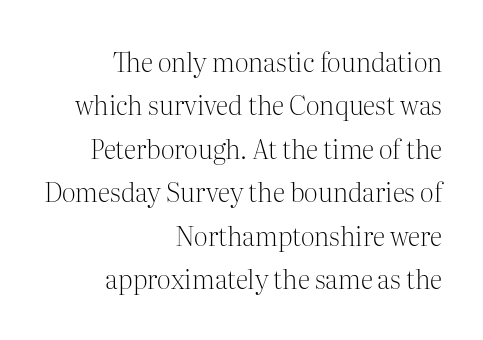
Posture: straight, roman, zero tilt. The words here are not underlined. The paragraph shown leans on its right margin. The face used here is rendered with its standard letterfit.
